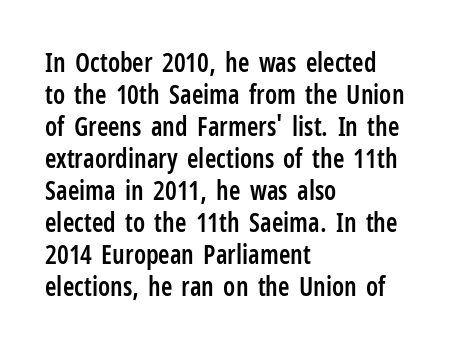
The image shows 26 px text type, upright; set left-aligned, line spacing 1.23x, normal letter spacing, not underlined.
